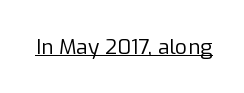
Q: Is the text bold? A: No.
Q: Is the text italic (slanted)? A: No, it is upright.
Q: Is the text underlined? A: Yes.
Q: Is the spacing between letters normal or unusually wide? A: Normal.
